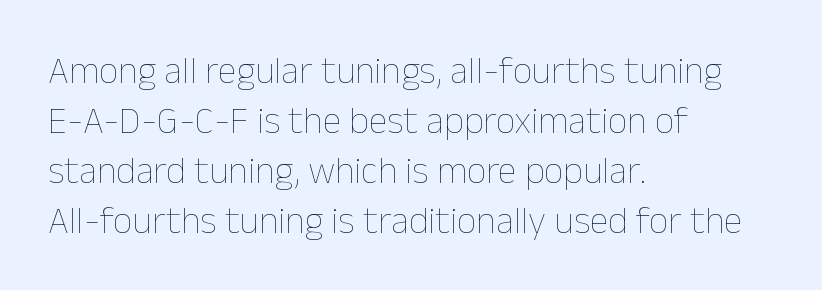
The image shows 38 px thin type, upright; set left-aligned, normal line spacing (1.32x), normal letter spacing, not underlined; low stroke contrast and a medium x-height.
